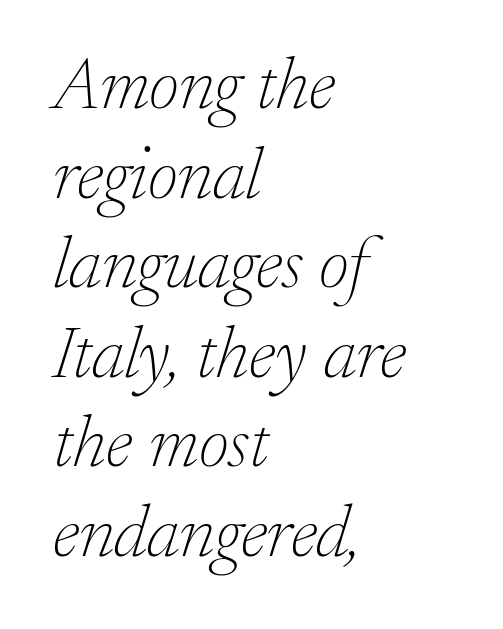
Q: Is the text bold? A: No.
Q: Is the text italic (slanted)? A: Yes, it leans right by about 17 degrees.
Q: Is the typeface a serif or a sans-serif typeface? A: Serif.
Q: Is the text underlined? A: No.
Q: How is the paragraph aligned? A: Left-aligned.
Q: Is the spacing between letters normal or unusually wide? A: Normal.
Q: Width (condensed, normal, or wide)? A: Normal.
Q: Stroke contrast? A: Low.
Q: x-height? A: Small.
Q: Monospaced? A: No.
